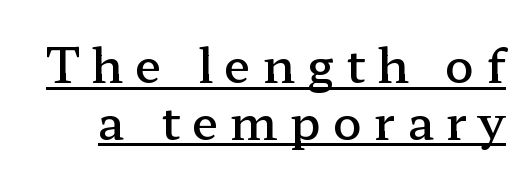
{"serif": "yes", "italic": "no", "bold": "semi", "weight": "semibold", "width": "wide", "stroke_contrast": "low", "x_height": "medium", "monospaced": "no", "underline": "yes", "line_spacing_ratio": 1.18, "letter_spacing": "wide", "letter_spacing_em": 0.25, "glyph_px": 48}
